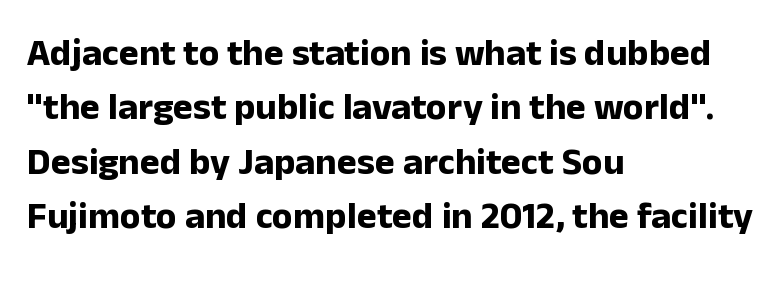
Q: Is the text bold? A: Yes.
Q: Is the text italic (slanted)? A: No, it is upright.
Q: Is the typeface a serif or a sans-serif typeface? A: Sans-serif.
Q: Is the text underlined? A: No.
Q: How is the paragraph aligned? A: Left-aligned.
Q: Is the spacing between letters normal or unusually wide? A: Normal.
Q: Is the spacing between lines tight, normal or loose? A: Normal.
Q: Width (condensed, normal, or wide)? A: Normal.
Q: Stroke contrast? A: Low.
Q: x-height? A: Medium.
Q: Monospaced? A: No.
